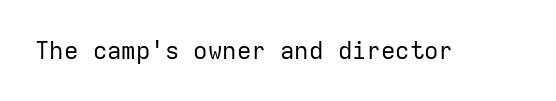
Only glyphs here, with clear space below each row. Notice how the stems are strictly vertical — no italics here. Between one letter and the next there's only the usual sliver of space. Is this a heavy cut? Hardly; it is regular or lighter.
